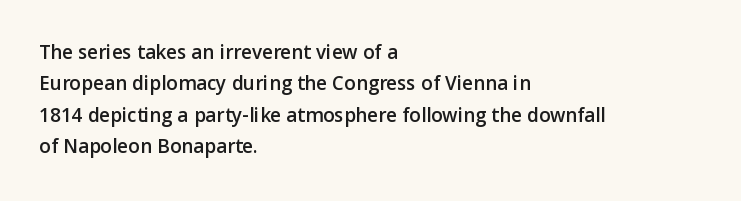
The image shows 21 px text type, upright; set left-aligned, normal line spacing (1.49x), normal letter spacing, not underlined.
